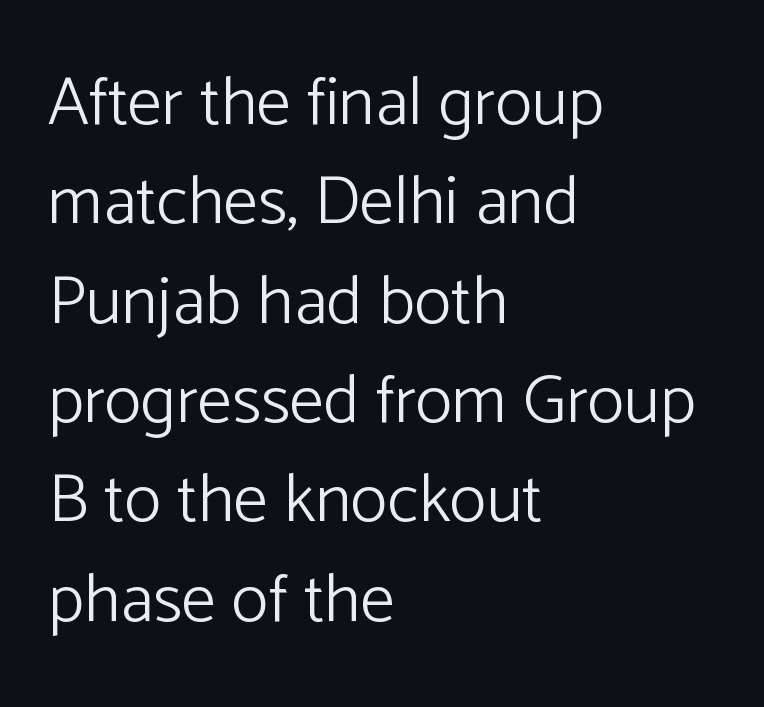
Q: Is the text bold? A: No.
Q: Is the text italic (slanted)? A: No, it is upright.
Q: Is the typeface a serif or a sans-serif typeface? A: Sans-serif.
Q: Is the text underlined? A: No.
Q: How is the paragraph aligned? A: Left-aligned.
Q: Is the spacing between letters normal or unusually wide? A: Normal.
Q: Is the spacing between lines tight, normal or loose? A: Normal.
Q: Width (condensed, normal, or wide)? A: Normal.
Q: Stroke contrast? A: Low.
Q: x-height? A: Medium.
Q: Monospaced? A: No.
